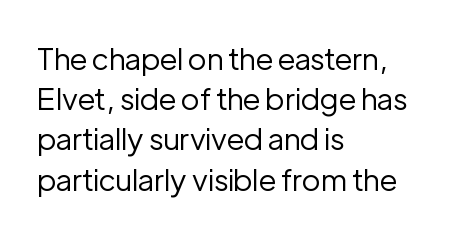
{"serif": "no", "italic": "no", "bold": "no", "weight": "regular", "width": "normal", "stroke_contrast": "low", "x_height": "medium", "monospaced": "no", "underline": "no", "align": "left", "line_spacing": "normal", "line_spacing_ratio": 1.34, "letter_spacing": "normal", "letter_spacing_em": 0.0, "glyph_px": 30}
